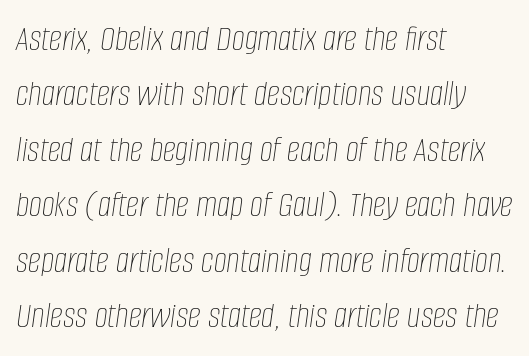
The typeface has the unassuming heft of standard copy or less. Designer's note — italics engaged. Leading matches the norm, producing a regular column. Varying glyph widths throughout — classic text-font behaviour.
